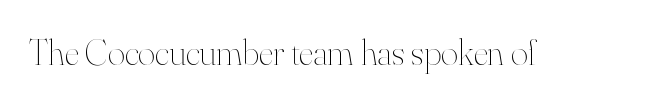
{"italic": "no", "bold": "no", "weight": "thin", "width": "normal", "stroke_contrast": "high", "x_height": "small", "monospaced": "no", "underline": "no", "letter_spacing": "normal", "letter_spacing_em": 0.0, "glyph_px": 37}
